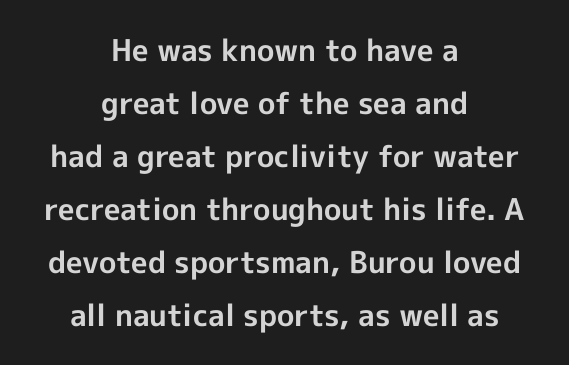
Q: Is the text bold? A: Yes.
Q: Is the text italic (slanted)? A: No, it is upright.
Q: Is the typeface a serif or a sans-serif typeface? A: Sans-serif.
Q: Is the text underlined? A: No.
Q: How is the paragraph aligned? A: Centered.
Q: Is the spacing between letters normal or unusually wide? A: Normal.
Q: Width (condensed, normal, or wide)? A: Normal.
Q: x-height? A: Medium.
Q: Monospaced? A: No.
